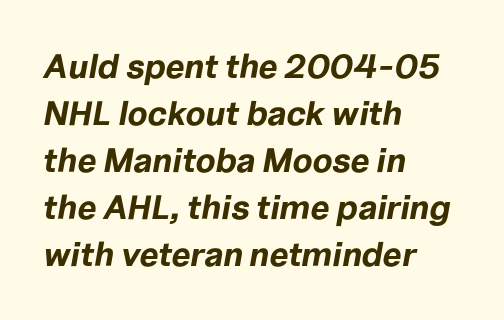
The image shows 34 px bold type, italic (leaning right); set left-aligned, normal line spacing (1.38x), normal letter spacing, not underlined; low stroke contrast and a medium x-height.
